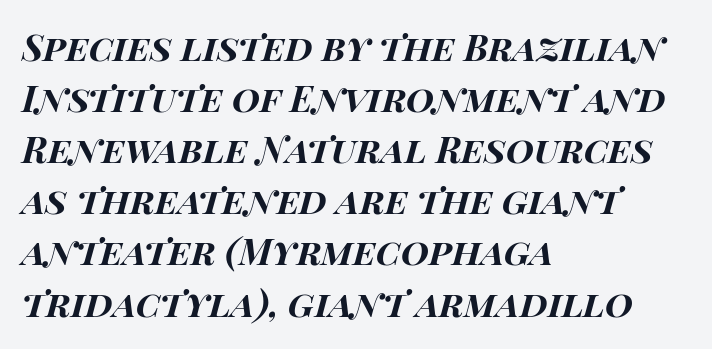
{"italic": "yes", "lean": "right", "slant_degrees": 15, "bold": "yes", "weight": "bold", "width": "wide", "stroke_contrast": "high", "x_height": "large", "monospaced": "no", "underline": "no", "align": "left", "line_spacing": "normal", "line_spacing_ratio": 1.42, "letter_spacing": "normal", "letter_spacing_em": 0.0, "glyph_px": 36}
